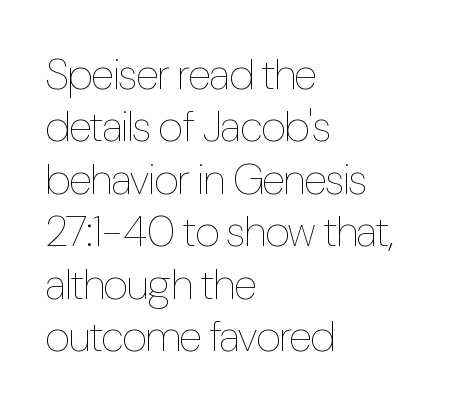
Q: Is the text bold? A: No.
Q: Is the text italic (slanted)? A: No, it is upright.
Q: Is the text underlined? A: No.
Q: How is the paragraph aligned? A: Left-aligned.
Q: Is the spacing between letters normal or unusually wide? A: Normal.
Q: Width (condensed, normal, or wide)? A: Condensed.
Q: Stroke contrast? A: Low.
Q: x-height? A: Medium.
Q: Monospaced? A: No.
